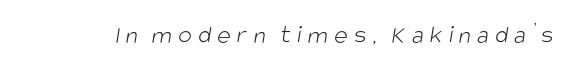
The image shows 26 px text type; set unusually wide letter spacing (+0.23 em), not underlined.
